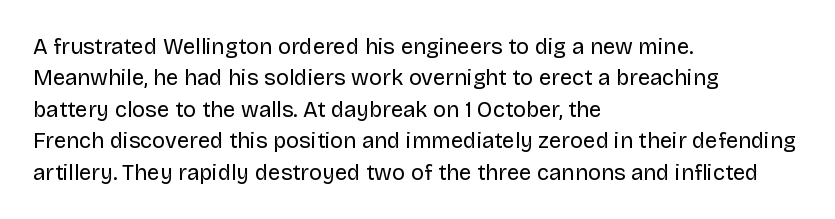
Q: Is the text bold? A: No.
Q: Is the text italic (slanted)? A: No, it is upright.
Q: Is the text underlined? A: No.
Q: How is the paragraph aligned? A: Left-aligned.
Q: Is the spacing between letters normal or unusually wide? A: Normal.
Q: Is the spacing between lines tight, normal or loose? A: Normal.
